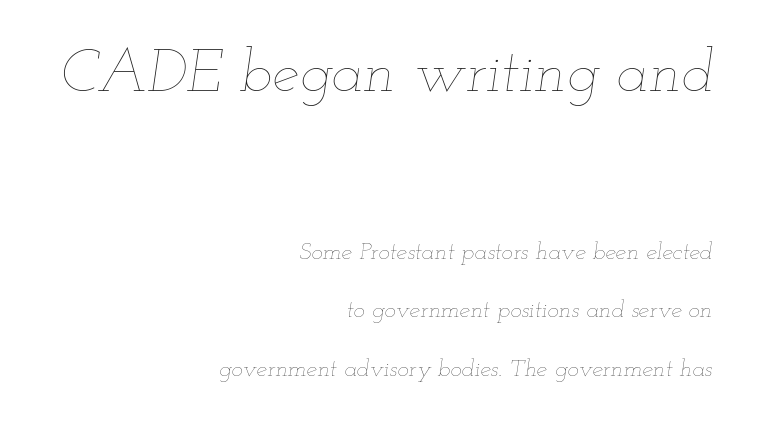
The image shows 61 px thin, wide type, italic (leaning right); set right-aligned, loose line spacing (2.42x), normal letter spacing, not underlined; the first (top) block is 2.54x larger; low stroke contrast and a small x-height.
